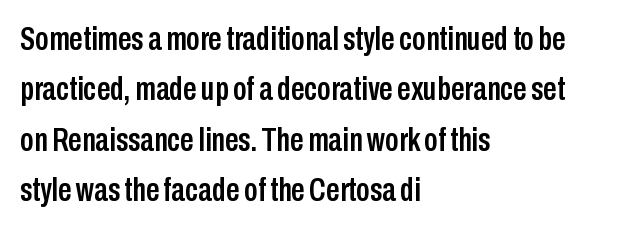
Q: Is the text italic (slanted)? A: No, it is upright.
Q: Is the typeface a serif or a sans-serif typeface? A: Sans-serif.
Q: Is the text underlined? A: No.
Q: How is the paragraph aligned? A: Left-aligned.
Q: Is the spacing between letters normal or unusually wide? A: Normal.
Q: Is the spacing between lines tight, normal or loose? A: Normal.
Q: Width (condensed, normal, or wide)? A: Condensed.
Q: Stroke contrast? A: Low.
Q: x-height? A: Medium.
Q: Monospaced? A: No.
